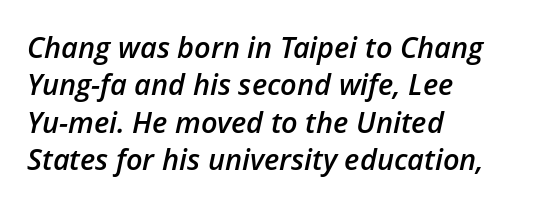
{"italic": "yes", "lean": "right", "slant_degrees": 12, "bold": "semi", "weight": "semibold", "width": "normal", "stroke_contrast": "low", "x_height": "medium", "monospaced": "no", "underline": "no", "align": "left", "line_spacing": "normal", "line_spacing_ratio": 1.29, "letter_spacing": "normal", "letter_spacing_em": 0.0, "glyph_px": 29}
